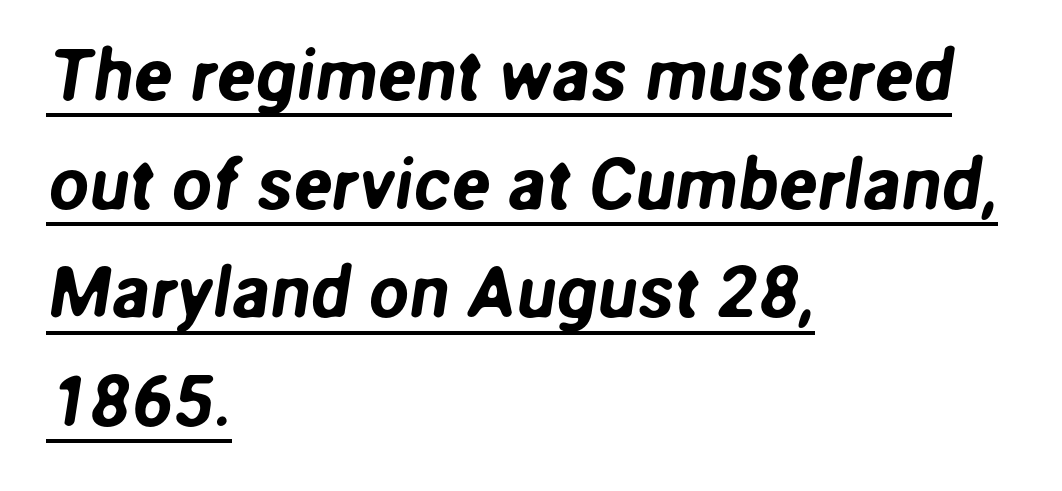
{"serif": "no", "width": "normal", "stroke_contrast": "low", "x_height": "medium", "monospaced": "no", "underline": "yes", "align": "left", "line_spacing": "normal", "line_spacing_ratio": 1.51, "letter_spacing": "normal", "letter_spacing_em": 0.0, "glyph_px": 72}
